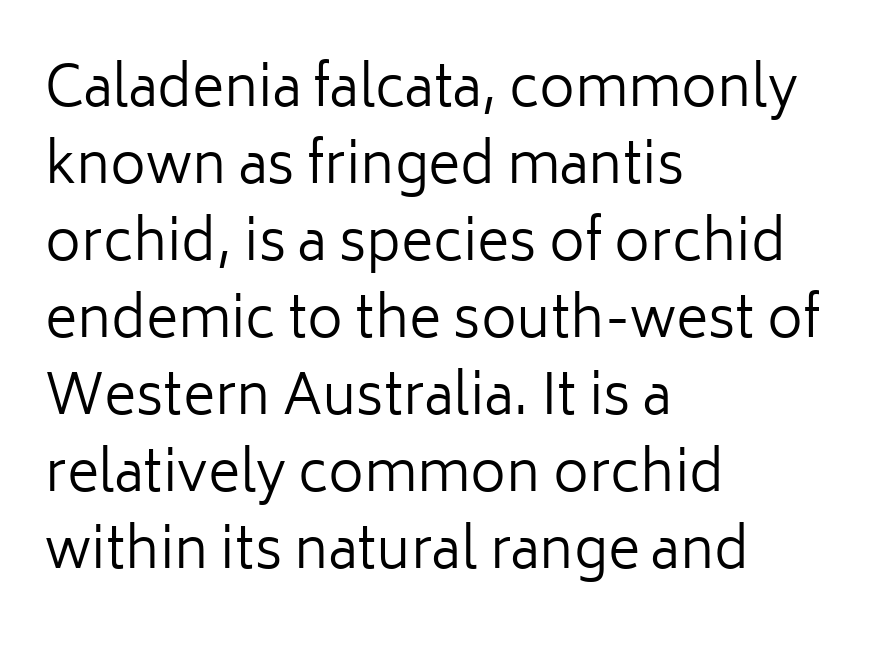
{"serif": "no", "italic": "no", "bold": "no", "weight": "regular", "width": "normal", "stroke_contrast": "low", "x_height": "medium", "monospaced": "no", "underline": "no", "align": "left", "line_spacing": "normal", "line_spacing_ratio": 1.4, "letter_spacing": "normal", "letter_spacing_em": 0.0, "glyph_px": 55}
